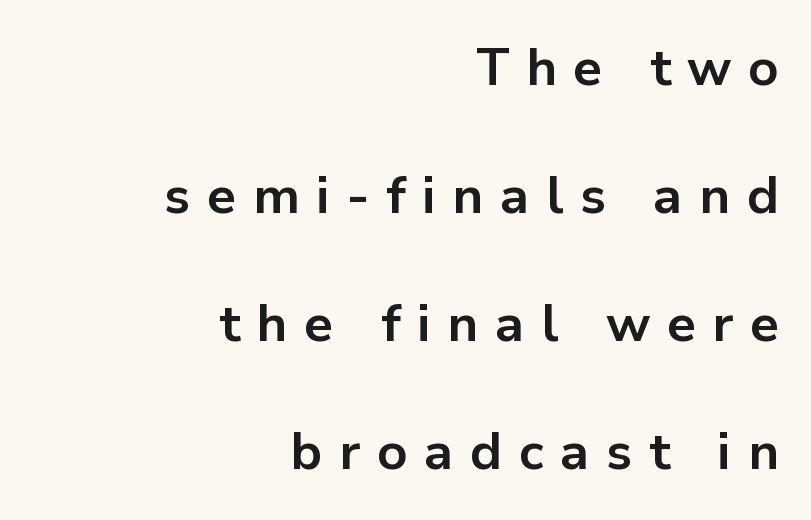
The typesetter chose a ragged-left arrangement here. The specimen reads as upright at a glance. Honestly, the letter spacing is so wide it's the main thing you notice. The string is rendered with underlining switched off. This rendering employs a face without finishing strokes, i.e., a sans-serif. The letters advance in unequal steps, a hallmark of proportional type.
